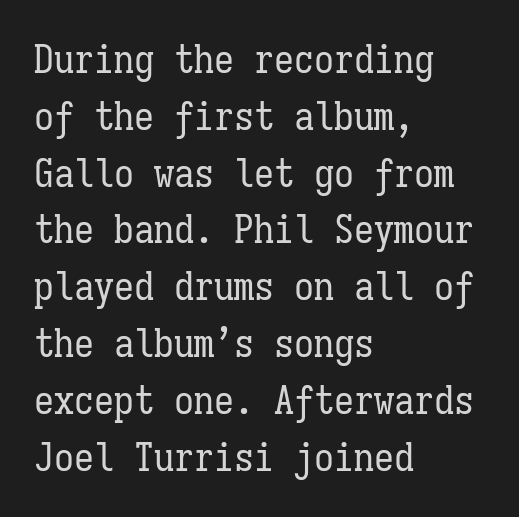
The image shows 40 px regular-weight, condensed type, upright, monospaced; set left-aligned, normal line spacing (1.42x), normal letter spacing, not underlined; low stroke contrast and a medium x-height.
